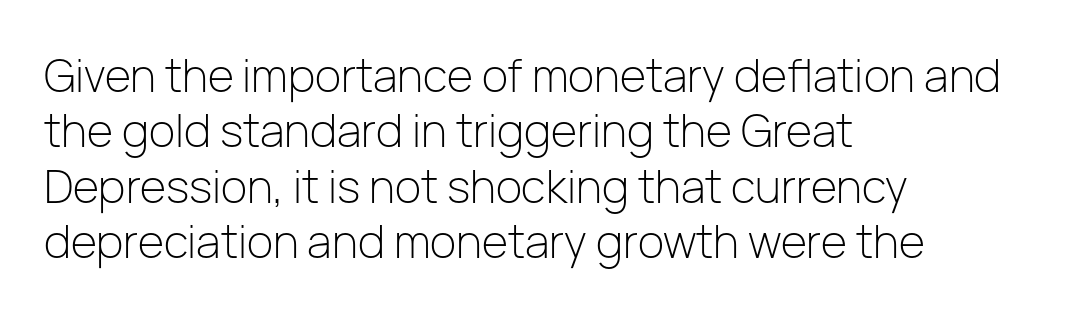
{"serif": "no", "italic": "no", "bold": "no", "weight": "light", "width": "normal", "stroke_contrast": "low", "x_height": "medium", "monospaced": "no", "underline": "no", "align": "left", "line_spacing_ratio": 1.23, "letter_spacing": "normal", "letter_spacing_em": 0.0, "glyph_px": 45}
